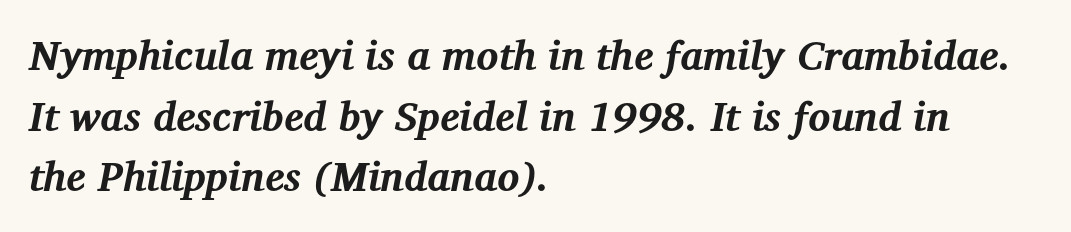
The face used here is proportionally spaced, like ordinary book or web type. The font family rendered here belongs to the serif group. Here the glyphs are tracked normally, forming tight word shapes. The setting favours the left margin, as ordinary paragraphs usually do. A typesetter would mark this as italic.
